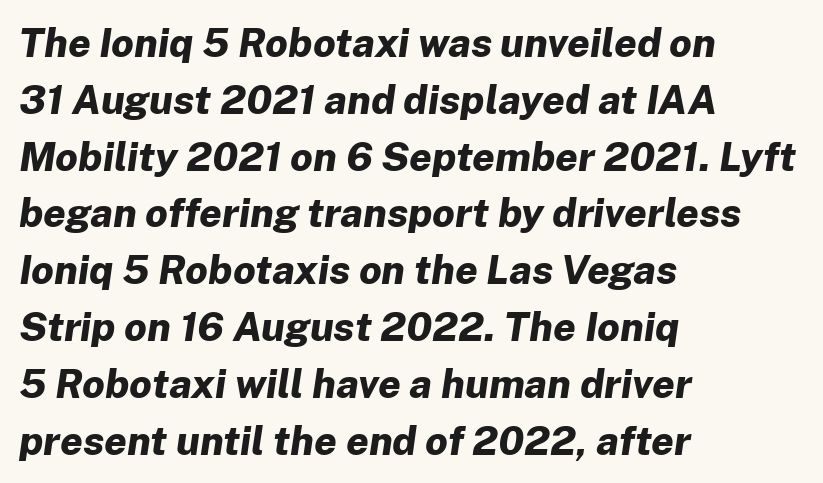
{"italic": "yes", "lean": "right", "slant_degrees": 8, "bold": "yes", "weight": "bold", "width": "normal", "stroke_contrast": "low", "x_height": "medium", "monospaced": "no", "underline": "no", "align": "left", "line_spacing": "normal", "line_spacing_ratio": 1.42, "letter_spacing": "normal", "letter_spacing_em": 0.0, "glyph_px": 40}
